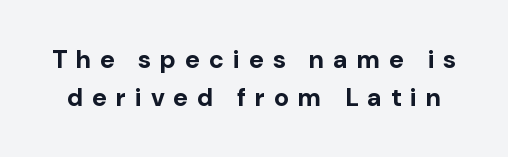
Spacing between characters has been opened up far beyond the box default. The area under the type is left untouched. The leading is moderate, giving the passage an even texture. These words are printed bold, with thick strokes throughout. The axis of the letterforms is exactly vertical.
